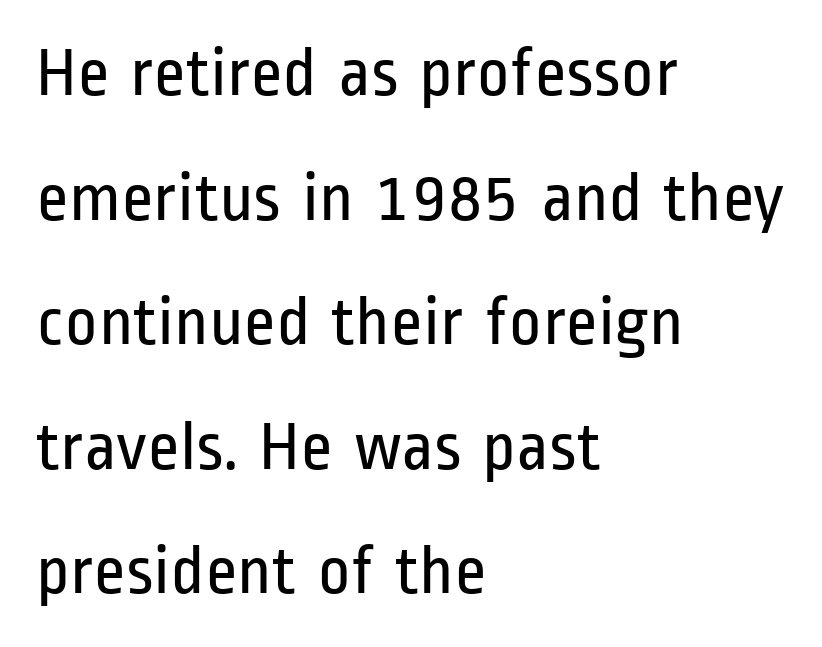
The image shows 70 px regular-weight, condensed sans-serif type, upright; set left-aligned, line spacing 1.78x, normal letter spacing, not underlined; low stroke contrast and a medium x-height.
